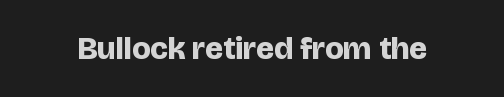
Q: Is the text bold? A: Yes.
Q: Is the text italic (slanted)? A: No, it is upright.
Q: Is the typeface a serif or a sans-serif typeface? A: Sans-serif.
Q: Is the text underlined? A: No.
Q: Is the spacing between letters normal or unusually wide? A: Normal.
Q: Width (condensed, normal, or wide)? A: Normal.
Q: Stroke contrast? A: Low.
Q: x-height? A: Large.
Q: Monospaced? A: No.
